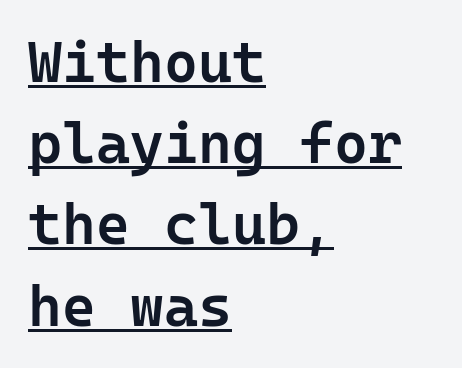
Q: Is the text bold? A: Semi-bold.
Q: Is the text italic (slanted)? A: No, it is upright.
Q: Is the typeface a serif or a sans-serif typeface? A: Sans-serif.
Q: Is the text underlined? A: Yes.
Q: How is the paragraph aligned? A: Left-aligned.
Q: Is the spacing between letters normal or unusually wide? A: Normal.
Q: Is the spacing between lines tight, normal or loose? A: Normal.
Q: Width (condensed, normal, or wide)? A: Normal.
Q: Stroke contrast? A: Low.
Q: x-height? A: Medium.
